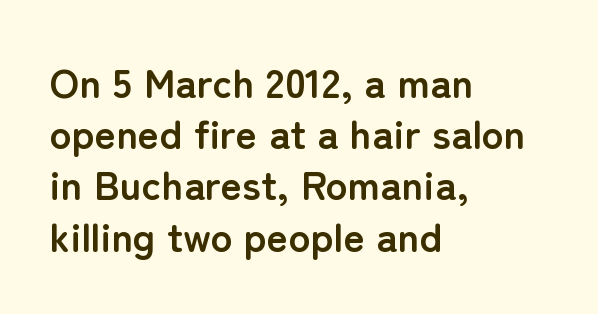
The image shows 41 px semibold sans-serif type, upright; set left-aligned, normal line spacing (1.25x), normal letter spacing, not underlined; low stroke contrast and a medium x-height.
